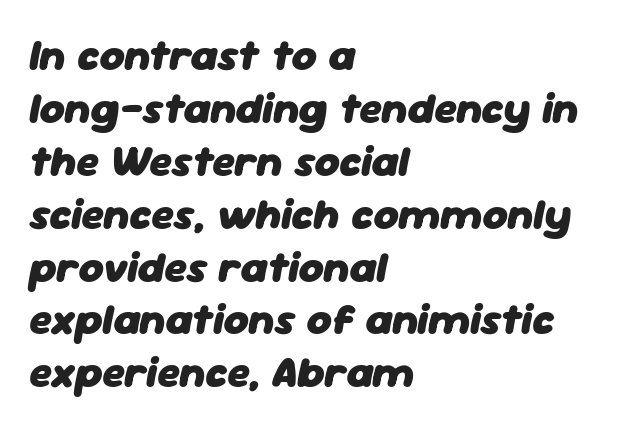
No word sits above an underline. Each word holds together tightly as a unit, with standard inter-letter gaps. Short and long lines alike share a common starting point at left. Looking at the ascenders, they clearly lean. Notice how thick the strokes are: this is what a full bold looks like. Spacing verdict: proportional, widths tailored to each character.
